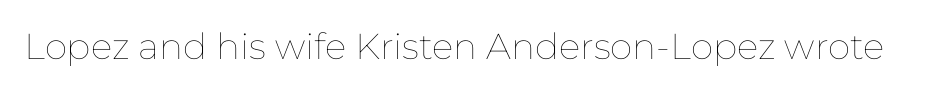
Q: Is the text bold? A: No.
Q: Is the text italic (slanted)? A: No, it is upright.
Q: Is the text underlined? A: No.
Q: Is the spacing between letters normal or unusually wide? A: Normal.
Q: Width (condensed, normal, or wide)? A: Normal.
Q: Stroke contrast? A: Low.
Q: x-height? A: Medium.
Q: Monospaced? A: No.
